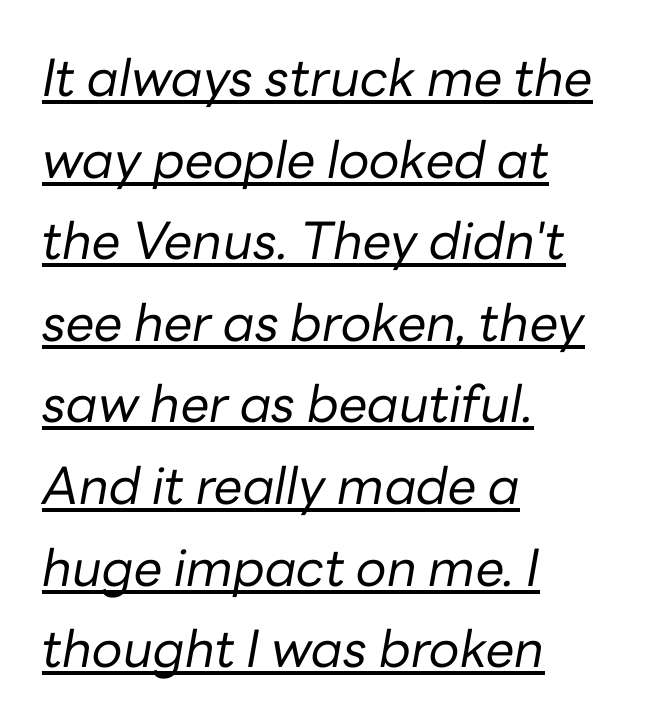
The weight tops out at a normal text grade. Think of a printed novel: that variable character pitch is what you see here. Yep, that's italic — everything's leaning. The paragraph shown leans on its left margin. You could call the tracking neutral — neither tight nor loose.
